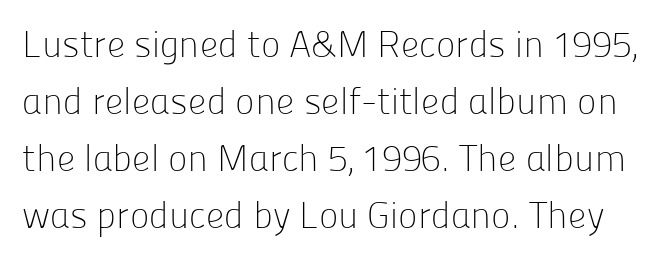
{"serif": "no", "italic": "no", "bold": "no", "weight": "light", "width": "normal", "stroke_contrast": "low", "x_height": "medium", "monospaced": "no", "underline": "no", "line_spacing": "normal", "line_spacing_ratio": 1.54, "letter_spacing": "normal", "letter_spacing_em": 0.0, "glyph_px": 37}
